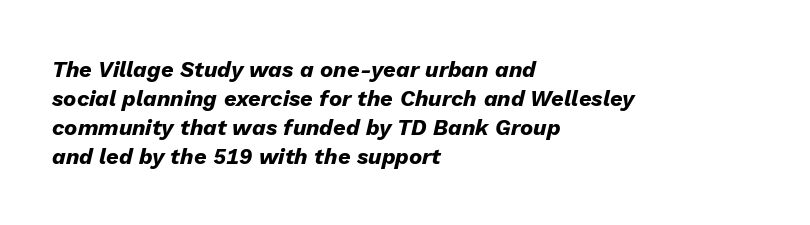
The image shows 22 px bold type, italic (leaning right); set left-aligned, normal line spacing (1.32x), normal letter spacing, not underlined.
